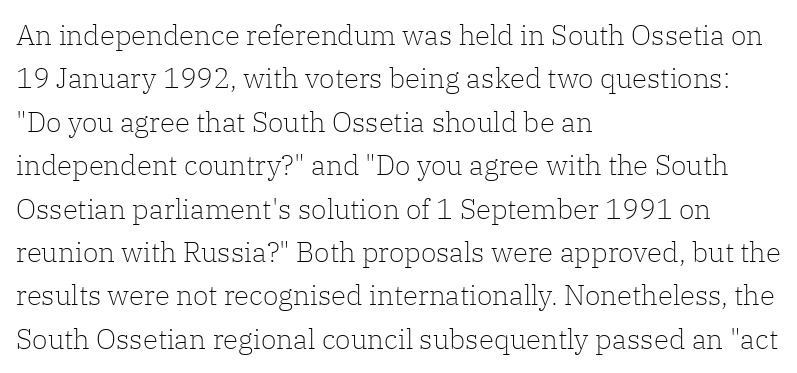
The image shows 28 px light serif type, upright; set left-aligned, normal line spacing (1.55x), normal letter spacing, not underlined; low stroke contrast and a medium x-height.
